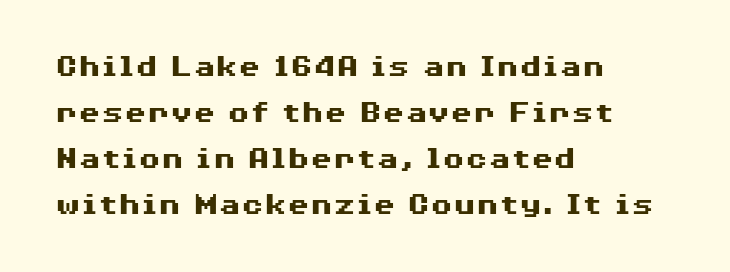
Q: Is the text bold? A: Yes.
Q: Is the text italic (slanted)? A: No, it is upright.
Q: Is the typeface a serif or a sans-serif typeface? A: Sans-serif.
Q: Is the text underlined? A: No.
Q: How is the paragraph aligned? A: Left-aligned.
Q: Is the spacing between letters normal or unusually wide? A: Normal.
Q: Is the spacing between lines tight, normal or loose? A: Normal.
Q: Width (condensed, normal, or wide)? A: Wide.
Q: Stroke contrast? A: Medium.
Q: x-height? A: Medium.
Q: Monospaced? A: No.
